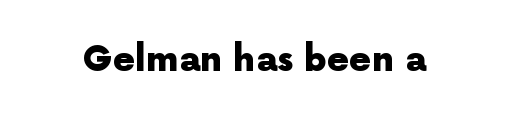
The image shows 35 px heavy sans-serif type, upright; set normal letter spacing, not underlined; a medium x-height.
